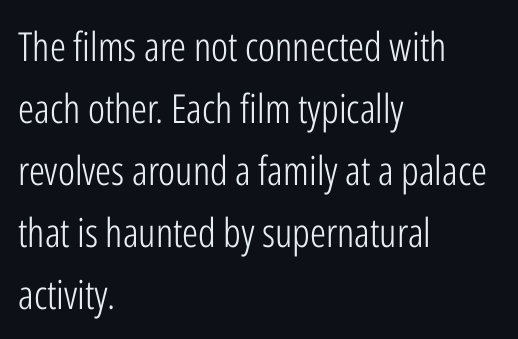
{"serif": "no", "italic": "no", "bold": "no", "weight": "light", "width": "condensed", "stroke_contrast": "low", "x_height": "medium", "monospaced": "no", "underline": "no", "align": "left", "line_spacing": "normal", "line_spacing_ratio": 1.55, "letter_spacing": "normal", "letter_spacing_em": 0.0, "glyph_px": 40}
